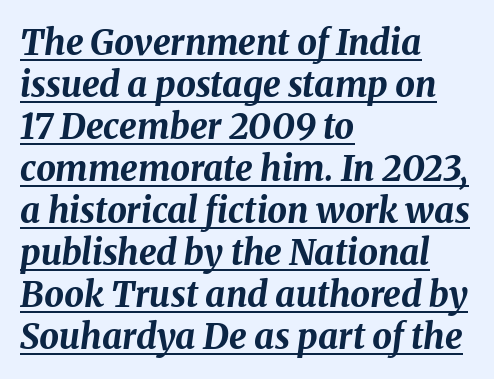
{"italic": "yes", "lean": "right", "slant_degrees": 8, "bold": "yes", "weight": "bold", "width": "normal", "stroke_contrast": "medium", "x_height": "medium", "monospaced": "no", "underline": "yes", "align": "left", "line_spacing_ratio": 1.2, "letter_spacing": "normal", "letter_spacing_em": 0.0, "glyph_px": 35}
